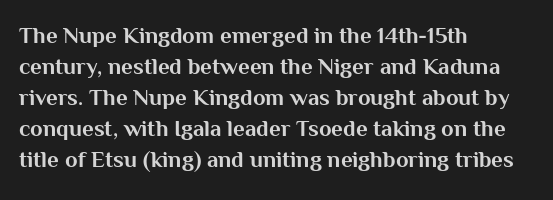
The image shows 23 px bold type, upright; set left-aligned, normal line spacing (1.35x), normal letter spacing, not underlined.
